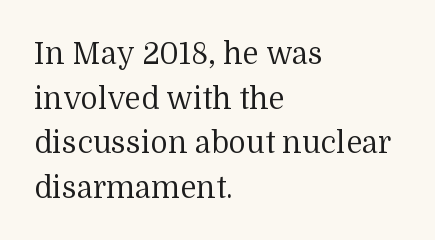
{"serif": "yes", "italic": "no", "bold": "no", "weight": "regular", "width": "normal", "stroke_contrast": "medium", "x_height": "medium", "monospaced": "no", "underline": "no", "align": "left", "line_spacing": "normal", "line_spacing_ratio": 1.49, "letter_spacing": "normal", "letter_spacing_em": 0.0, "glyph_px": 30}
